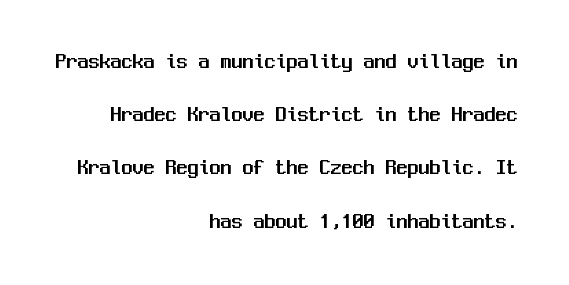
{"italic": "no", "underline": "no", "align": "right", "line_spacing": "loose", "line_spacing_ratio": 2.42, "letter_spacing": "normal", "letter_spacing_em": 0.0, "glyph_px": 22}
